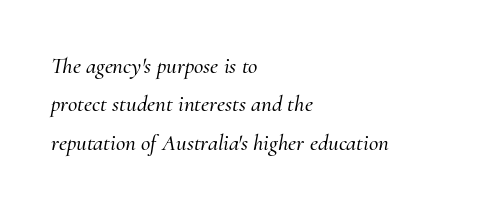
{"italic": "yes", "lean": "right", "slant_degrees": 10, "underline": "no", "align": "left", "line_spacing": "normal", "line_spacing_ratio": 1.67, "letter_spacing": "normal", "letter_spacing_em": 0.0, "glyph_px": 23}
